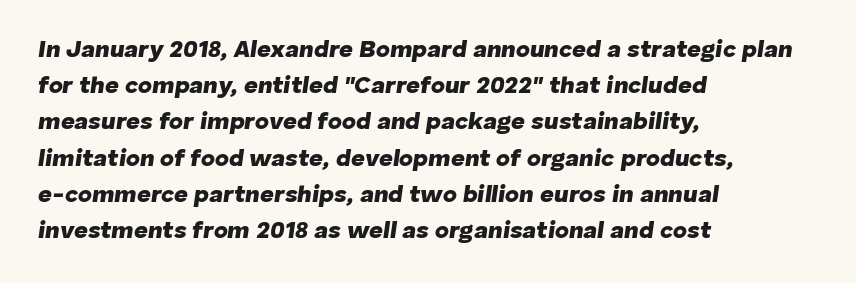
Q: Is the text bold? A: Yes.
Q: Is the text italic (slanted)? A: Yes, it leans right by about 8 degrees.
Q: Is the text underlined? A: No.
Q: How is the paragraph aligned? A: Left-aligned.
Q: Is the spacing between letters normal or unusually wide? A: Normal.
Q: Is the spacing between lines tight, normal or loose? A: Normal.
